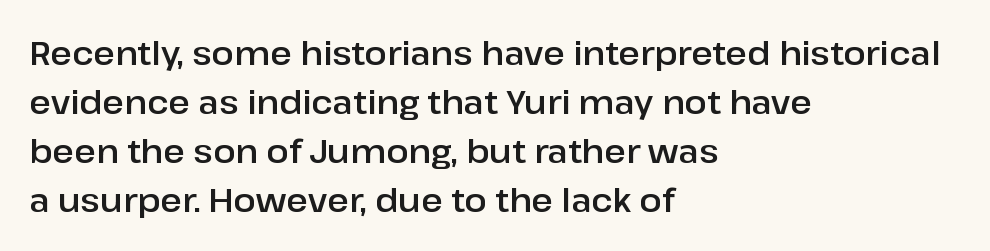
The face used here is rendered with its standard letterfit. The paragraph shown leans on its left margin. Is there any slant? The stems are plumb. Examine the stroke ends and you'll find no serifs. Here the designer chose a conventional face with non-uniform glyph widths. Leading: standard.
